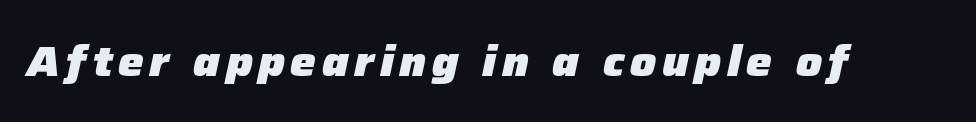
{"italic": "yes", "lean": "right", "slant_degrees": 12, "bold": "yes", "weight": "heavy", "width": "normal", "stroke_contrast": "low", "x_height": "medium", "monospaced": "no", "underline": "no", "glyph_px": 43}
